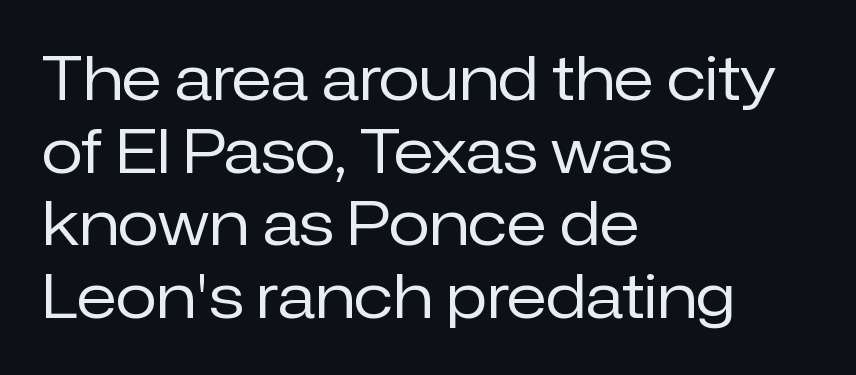
{"serif": "no", "italic": "no", "bold": "no", "weight": "regular", "width": "normal", "stroke_contrast": "low", "x_height": "medium", "monospaced": "no", "underline": "no", "align": "left", "line_spacing_ratio": 1.21, "letter_spacing": "normal", "letter_spacing_em": 0.0, "glyph_px": 60}
